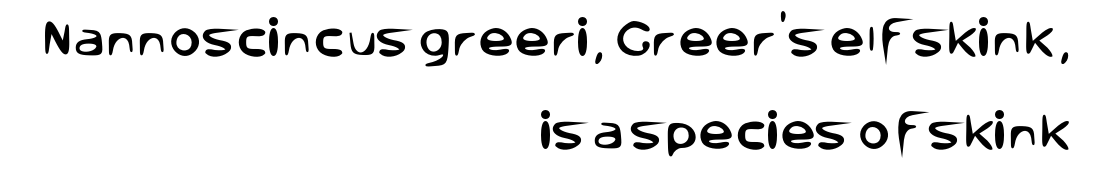
The line texture is even and compact thanks to regular tracking. The axis of the letterforms is exactly vertical. Lines of text with bare space underneath. No feet cap the strokes, marking this as sans-serif type.
